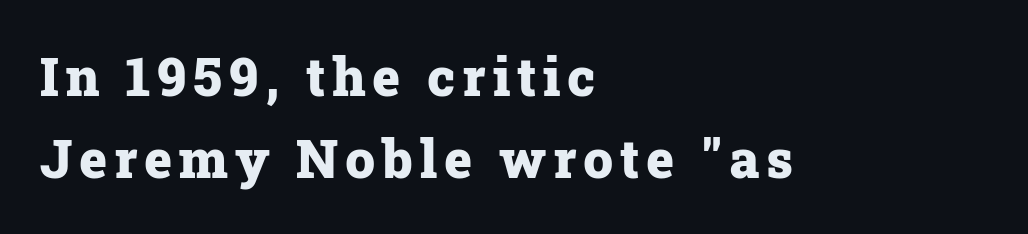
{"serif": "yes", "italic": "no", "bold": "yes", "weight": "heavy", "width": "normal", "stroke_contrast": "low", "x_height": "medium", "monospaced": "no", "underline": "no", "align": "left", "line_spacing": "normal", "line_spacing_ratio": 1.55, "glyph_px": 53}
